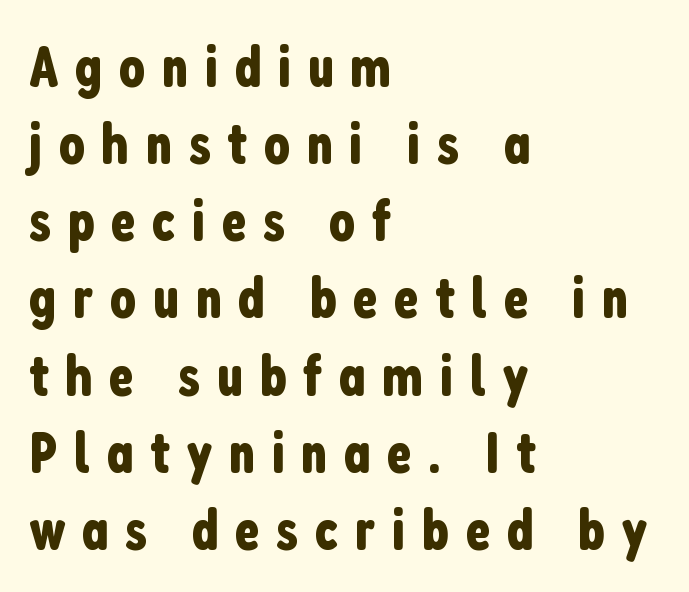
You can tell it's not italic because the verticals are truly vertical. Spacing verdict: proportional, widths tailored to each character. The glyphs are unaccompanied by any horizontal stroke below them. Are there feet on the stems? There aren't — it's a sans. If you measured baseline to baseline, you'd find a middling distance.
